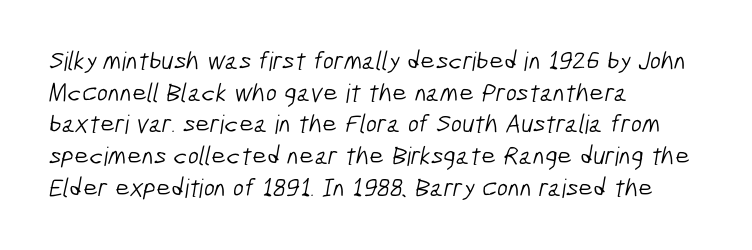
{"bold": "no", "underline": "no", "align": "left", "line_spacing_ratio": 1.22, "letter_spacing": "normal", "letter_spacing_em": 0.0, "glyph_px": 26}
